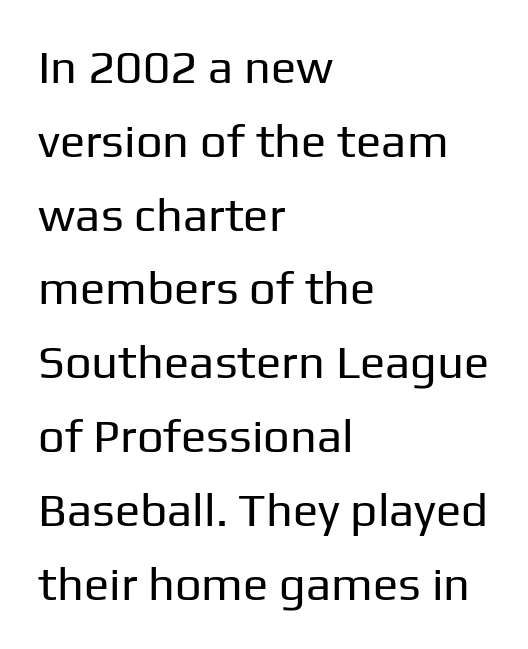
The image shows 47 px regular-weight sans-serif type, upright; set left-aligned, normal line spacing (1.57x), normal letter spacing, not underlined; low stroke contrast and a medium x-height.
